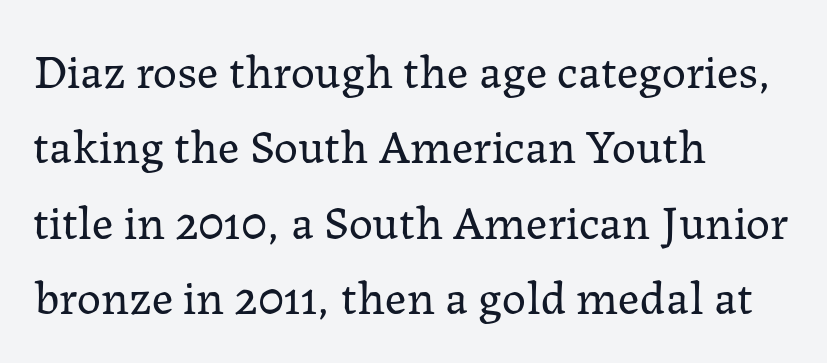
{"serif": "yes", "italic": "no", "bold": "no", "weight": "regular", "width": "normal", "stroke_contrast": "low", "x_height": "medium", "monospaced": "no", "underline": "no", "align": "left", "line_spacing": "normal", "line_spacing_ratio": 1.57, "letter_spacing": "normal", "letter_spacing_em": 0.0, "glyph_px": 48}
